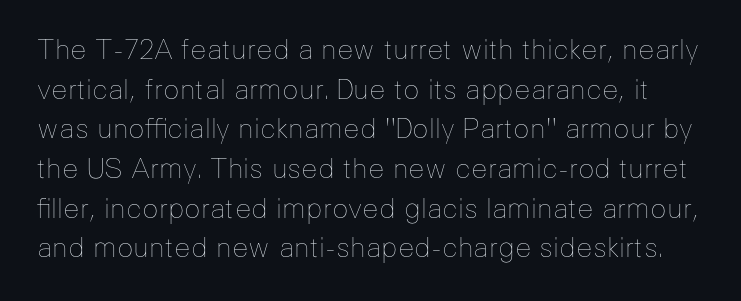
{"italic": "no", "bold": "no", "underline": "no", "line_spacing": "normal", "line_spacing_ratio": 1.47, "letter_spacing": "normal", "letter_spacing_em": 0.0, "glyph_px": 27}
